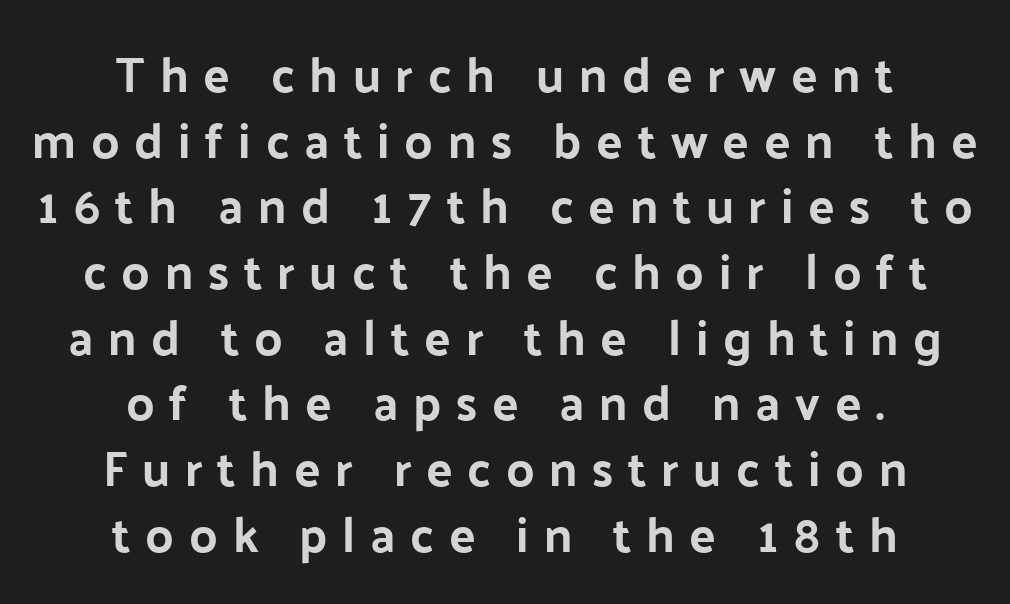
Clear beneath every line of the passage. Vertical spacing — default. If you drew a line through each stem, it would be perfectly vertical. Thick stems and heavy bowls — unmistakably bold. Someone cranked the tracking dial way up on this one.
